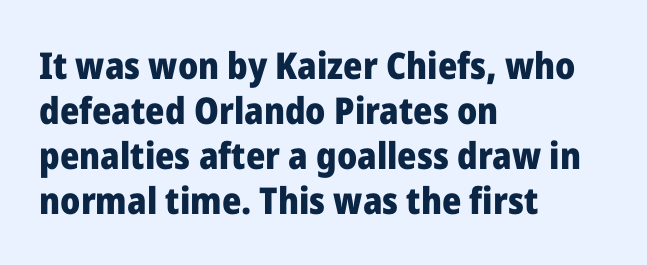
Q: Is the text bold? A: Yes.
Q: Is the text italic (slanted)? A: No, it is upright.
Q: Is the typeface a serif or a sans-serif typeface? A: Sans-serif.
Q: Is the text underlined? A: No.
Q: How is the paragraph aligned? A: Left-aligned.
Q: Is the spacing between letters normal or unusually wide? A: Normal.
Q: Width (condensed, normal, or wide)? A: Normal.
Q: Stroke contrast? A: Low.
Q: x-height? A: Medium.
Q: Monospaced? A: No.
